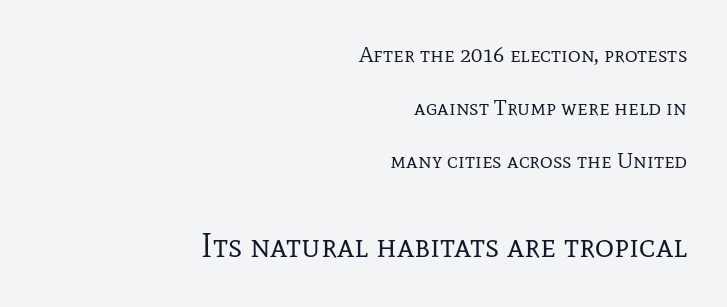
Q: Is the text bold? A: No.
Q: Is the text italic (slanted)? A: No, it is upright.
Q: Is the typeface a serif or a sans-serif typeface? A: Serif.
Q: Is the text underlined? A: No.
Q: How is the paragraph aligned? A: Right-aligned.
Q: Is the spacing between letters normal or unusually wide? A: Normal.
Q: Is the spacing between lines tight, normal or loose? A: Loose.
Q: Which block of text is set in a larger size, the first (top) or the second (bottom)? A: The second (bottom) one.
Q: Width (condensed, normal, or wide)? A: Normal.
Q: Stroke contrast? A: Low.
Q: x-height? A: Medium.
Q: Monospaced? A: No.
